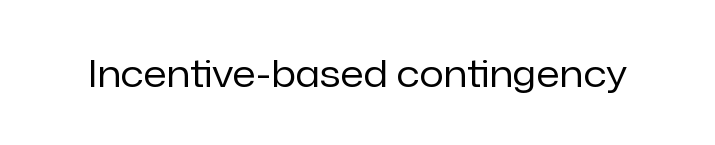
Font category for this specimen: sans-serif. On a weight scale, this lands at 450 or below. The line texture is even and compact thanks to regular tracking. Characters remain perfectly vertical along every line. Unmarked baselines from the first word to the last.
